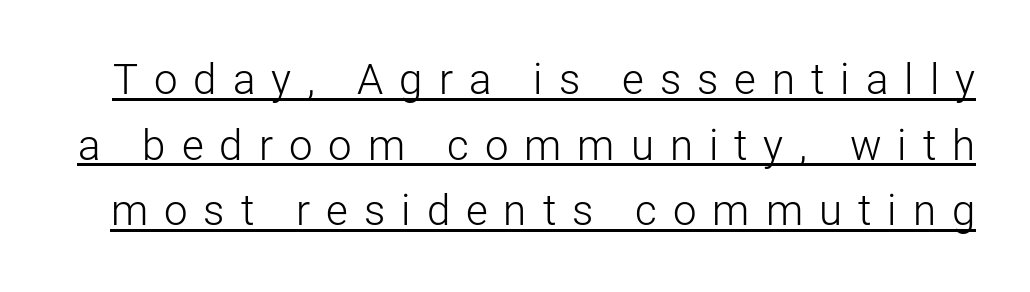
Q: Is the text bold? A: No.
Q: Is the text italic (slanted)? A: No, it is upright.
Q: Is the typeface a serif or a sans-serif typeface? A: Sans-serif.
Q: Is the text underlined? A: Yes.
Q: Is the spacing between letters normal or unusually wide? A: Unusually wide.
Q: Is the spacing between lines tight, normal or loose? A: Normal.
Q: Width (condensed, normal, or wide)? A: Normal.
Q: Stroke contrast? A: Low.
Q: x-height? A: Medium.
Q: Monospaced? A: No.
